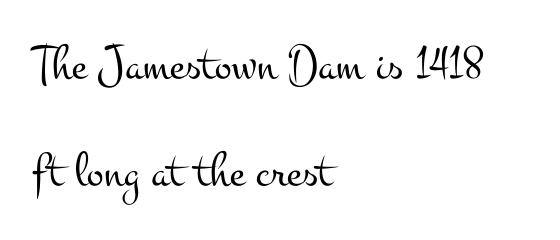
Q: Is the text bold? A: No.
Q: Is the text italic (slanted)? A: Yes.
Q: Is the typeface a serif or a sans-serif typeface? A: Serif.
Q: Is the text underlined? A: No.
Q: How is the paragraph aligned? A: Left-aligned.
Q: Is the spacing between letters normal or unusually wide? A: Normal.
Q: Is the spacing between lines tight, normal or loose? A: Loose.
Q: Width (condensed, normal, or wide)? A: Wide.
Q: Stroke contrast? A: Medium.
Q: x-height? A: Small.
Q: Monospaced? A: No.
